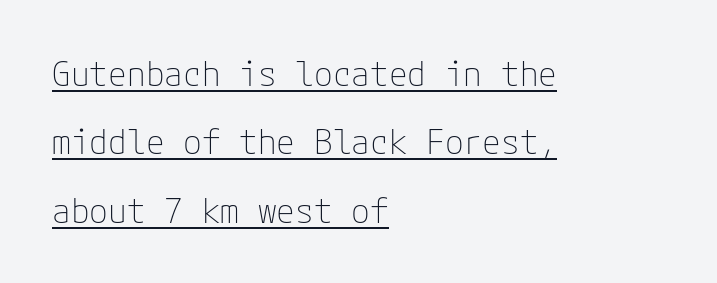
Students, observe: this is what heavily led, spacious text looks like. Quick note: underline on. A typesetter would label this face a sans. The letters look calm and open, with moderate or lighter stems. These lines are set flush left with a ragged right edge. The type sits square on the baseline with zero lean.
